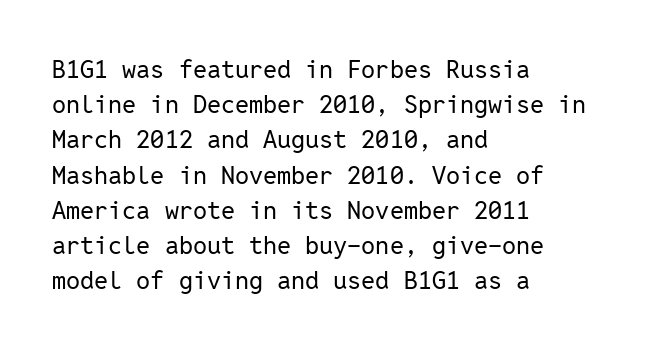
Weight: not bold — regular or lighter. Summary of vertical rhythm: regular, with standard interline spacing. Italic? Not at all — the glyphs are vertical. Words appear dense and cohesive because spacing is normal. Glance below the letters and you will spot only blank space.
